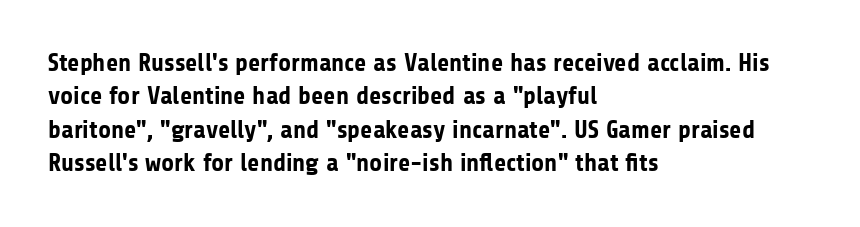
Notice how the passage keeps a crisp vertical edge on the left only. Ordinary non-slanted type is in use. This sample uses plain, unmodified letter spacing. Strong, thick strokes mark this as bold type. Normally led — the rows are evenly, conventionally spaced.
